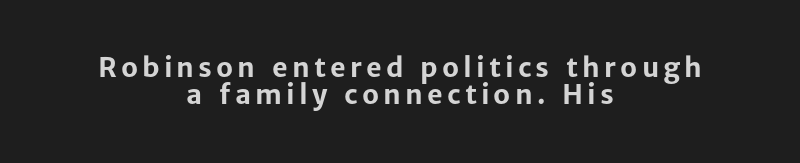
Which margin do the lines hug? Neither — every line sits in the middle. Vertical strokes here are truly vertical. Strong, thick strokes mark this as bold type. Anything drawn beneath the words? Only blank space. Leading is clearly below the norm, producing a dense column.
